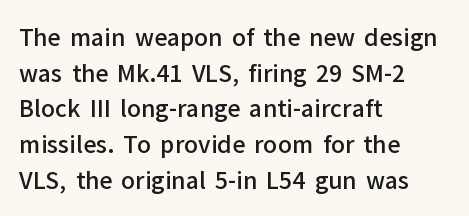
The image shows 23 px text type, upright; set left-aligned, normal line spacing (1.55x), normal letter spacing, not underlined.
